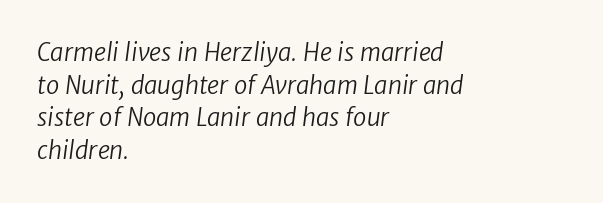
The image shows 24 px text type; set left-aligned, normal line spacing (1.36x), normal letter spacing, not underlined.
